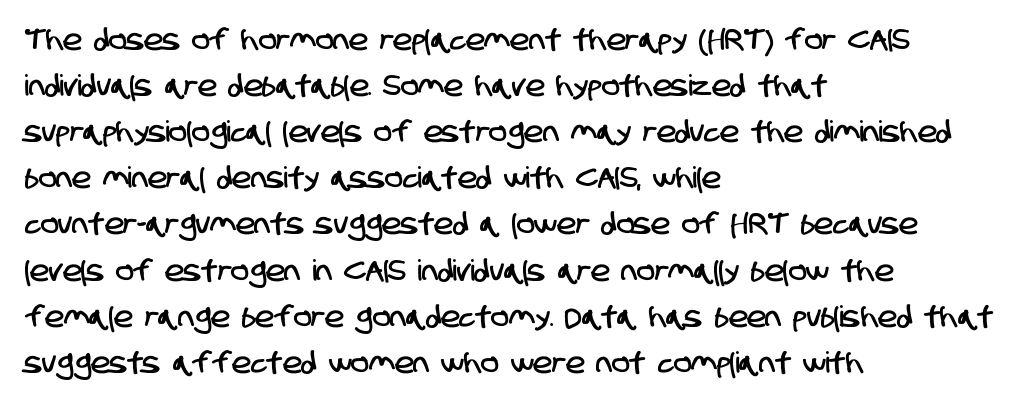
The image shows 29 px condensed sans-serif type; set left-aligned, normal line spacing (1.59x), normal letter spacing, not underlined; low stroke contrast and a large x-height.
